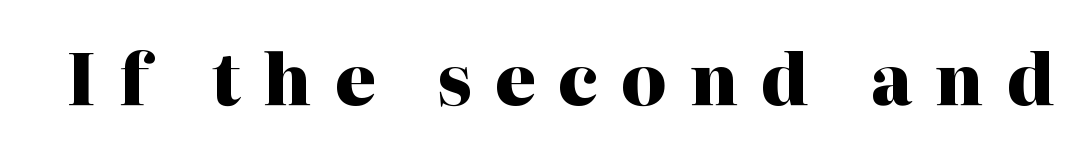
Q: Is the text bold? A: Yes.
Q: Is the text italic (slanted)? A: No, it is upright.
Q: Is the typeface a serif or a sans-serif typeface? A: Serif.
Q: Is the text underlined? A: No.
Q: Is the spacing between letters normal or unusually wide? A: Unusually wide.
Q: Width (condensed, normal, or wide)? A: Normal.
Q: Stroke contrast? A: High.
Q: x-height? A: Medium.
Q: Monospaced? A: No.
